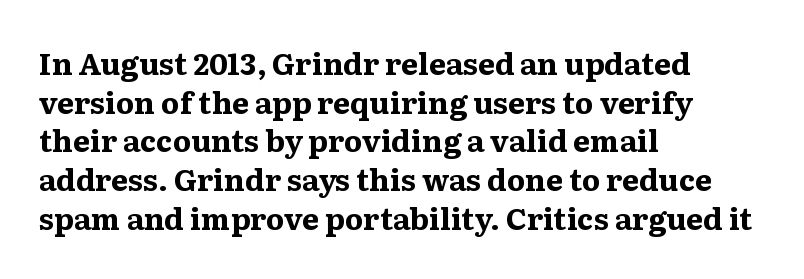
Q: Is the text bold? A: Yes.
Q: Is the text italic (slanted)? A: No, it is upright.
Q: Is the typeface a serif or a sans-serif typeface? A: Serif.
Q: Is the text underlined? A: No.
Q: How is the paragraph aligned? A: Left-aligned.
Q: Is the spacing between letters normal or unusually wide? A: Normal.
Q: Is the spacing between lines tight, normal or loose? A: Normal.
Q: Width (condensed, normal, or wide)? A: Wide.
Q: Stroke contrast? A: Medium.
Q: x-height? A: Medium.
Q: Monospaced? A: No.
